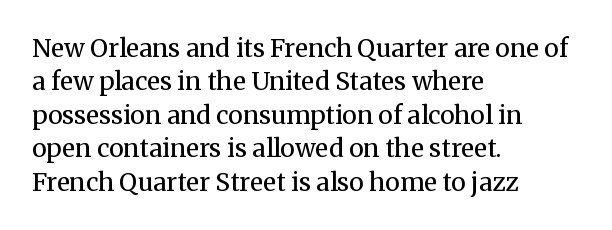
Notice how the stems are strictly vertical — no italics here. Clear beneath every line of the passage. Compared with typical paragraphs, the rows here are spaced about the same. The letters look calm and open, with moderate or lighter stems. Spacing between characters is what you'd get straight out of the box.
